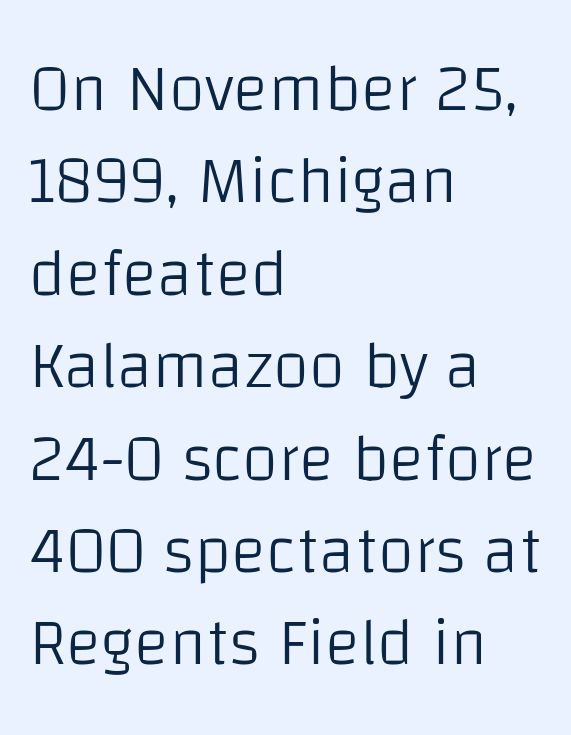
{"serif": "no", "italic": "no", "bold": "no", "weight": "light", "width": "normal", "stroke_contrast": "low", "x_height": "large", "monospaced": "no", "underline": "no", "align": "left", "line_spacing": "normal", "line_spacing_ratio": 1.4, "letter_spacing": "normal", "letter_spacing_em": 0.0, "glyph_px": 66}
